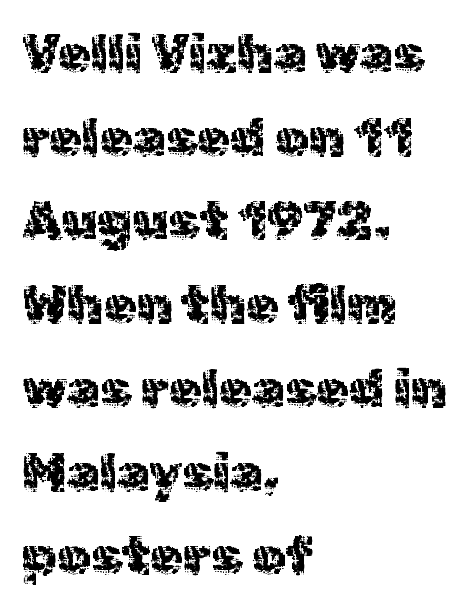
Nope, not italic — everything's standing straight. The line texture is even and compact thanks to regular tracking. The lines sit at an ordinary, default distance from one another. What kind of face is this? One without serifs — a sans. A bare baseline throughout the passage. Looks like regular typesetting: each glyph gets only the width it needs.
